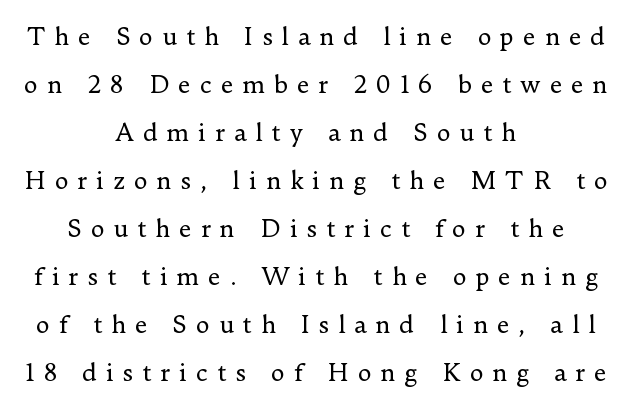
The image shows 24 px text type, upright; set centered, loose line spacing (2.0x), unusually wide letter spacing (+0.36 em), not underlined.
